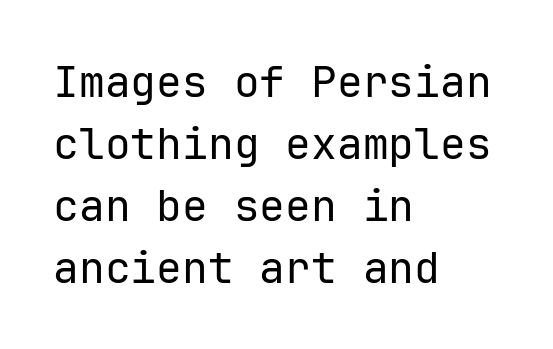
The image shows 43 px regular-weight sans-serif type, upright, monospaced; set left-aligned, normal line spacing (1.44x), normal letter spacing, not underlined; low stroke contrast and a medium x-height.
